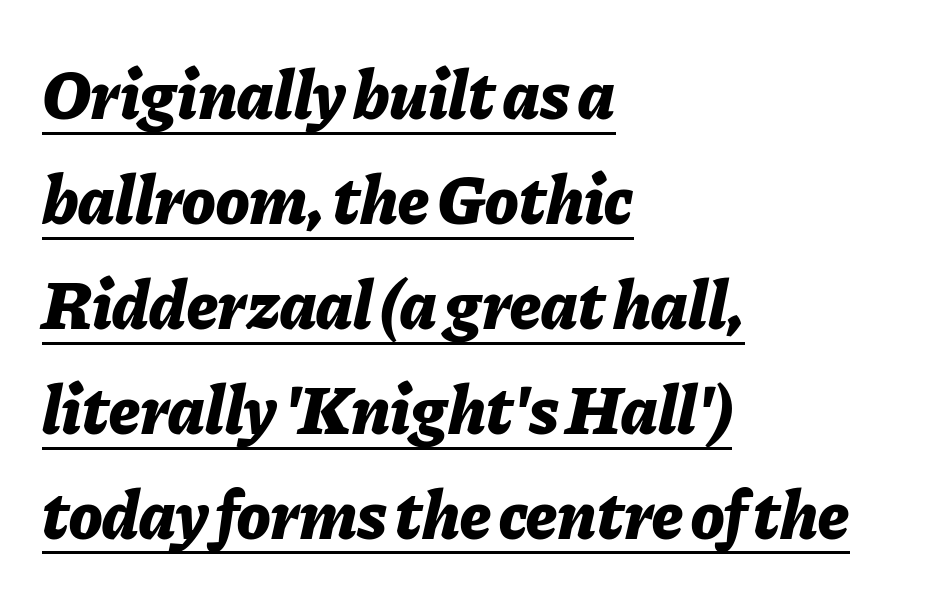
Glance below the letters and you will spot a drawn line. Style check: oblique. This sample uses plain, unmodified letter spacing. These lines sit exactly where default settings would place them. A full-strength bold gives these letters their thick strokes.
